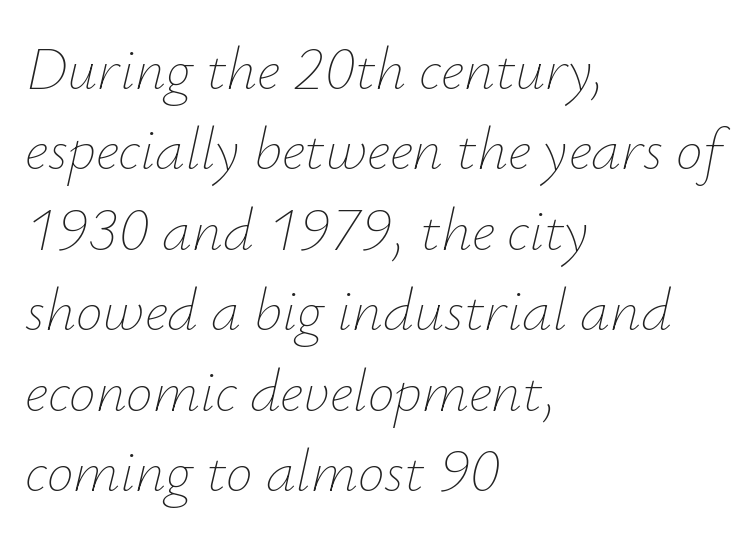
Q: Is the text bold? A: No.
Q: Is the text italic (slanted)? A: Yes, it leans right by about 12 degrees.
Q: Is the text underlined? A: No.
Q: How is the paragraph aligned? A: Left-aligned.
Q: Is the spacing between letters normal or unusually wide? A: Normal.
Q: Is the spacing between lines tight, normal or loose? A: Normal.
Q: Width (condensed, normal, or wide)? A: Normal.
Q: Stroke contrast? A: Low.
Q: x-height? A: Small.
Q: Monospaced? A: No.
